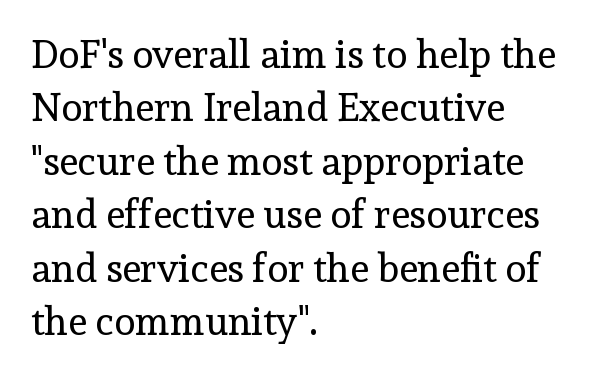
Q: Is the text bold? A: No.
Q: Is the text italic (slanted)? A: No, it is upright.
Q: Is the typeface a serif or a sans-serif typeface? A: Serif.
Q: Is the text underlined? A: No.
Q: How is the paragraph aligned? A: Left-aligned.
Q: Is the spacing between letters normal or unusually wide? A: Normal.
Q: Is the spacing between lines tight, normal or loose? A: Normal.
Q: Width (condensed, normal, or wide)? A: Normal.
Q: x-height? A: Medium.
Q: Monospaced? A: No.
